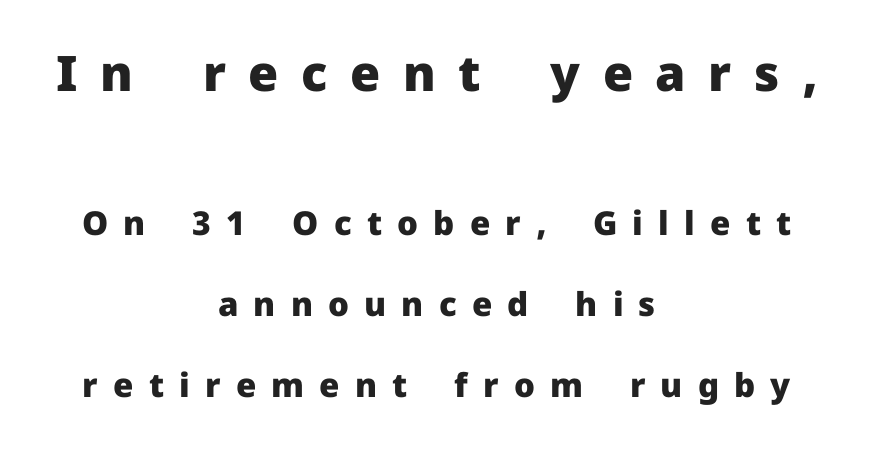
The image shows 49 px heavy sans-serif type, upright; set centered, loose line spacing (2.46x), unusually wide letter spacing (+0.46 em), not underlined; the first (top) block is 1.48x larger; low stroke contrast and a medium x-height.
